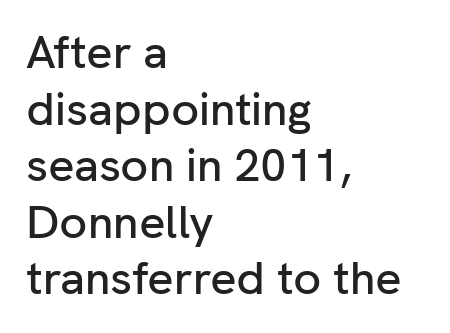
Q: Is the text italic (slanted)? A: No, it is upright.
Q: Is the typeface a serif or a sans-serif typeface? A: Sans-serif.
Q: Is the text underlined? A: No.
Q: How is the paragraph aligned? A: Left-aligned.
Q: Is the spacing between letters normal or unusually wide? A: Normal.
Q: Width (condensed, normal, or wide)? A: Normal.
Q: Stroke contrast? A: Low.
Q: x-height? A: Medium.
Q: Monospaced? A: No.
